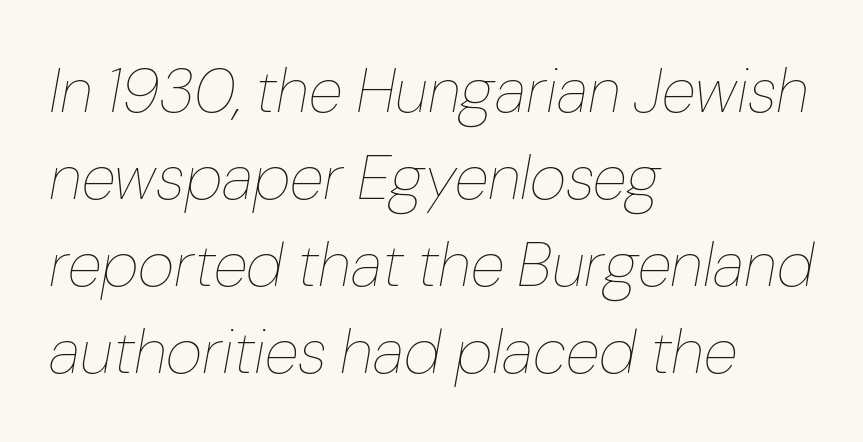
The image shows 63 px thin type, italic (leaning right); set left-aligned, normal line spacing (1.38x), normal letter spacing, not underlined; low stroke contrast and a medium x-height.
